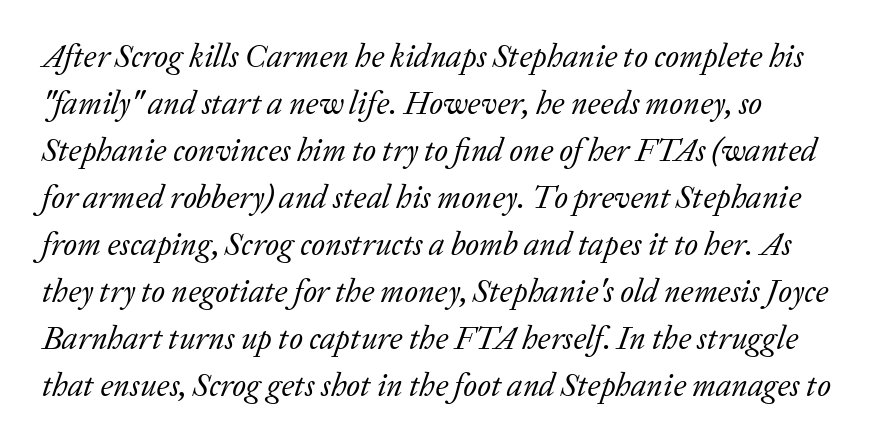
The image shows 32 px regular-weight serif type, italic (leaning right); set normal line spacing (1.47x), normal letter spacing, not underlined; low stroke contrast and a medium x-height.
